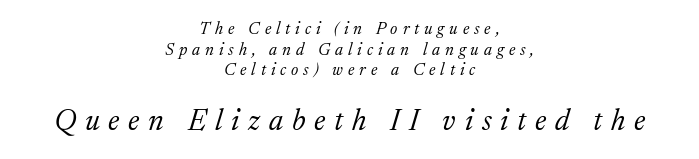
The image shows 30 px light serif type, italic (leaning right); set centered, line spacing 1.21x, unusually wide letter spacing (+0.29 em), not underlined; the second (bottom) block is 1.76x larger; medium stroke contrast and a medium x-height.
